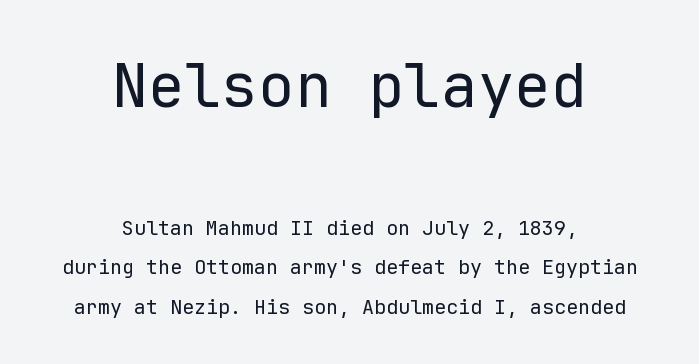
The image shows 61 px regular-weight sans-serif type, upright, monospaced; set centered, loose line spacing (1.98x), normal letter spacing, not underlined; the first (top) block is 3.05x larger; low stroke contrast and a medium x-height.
